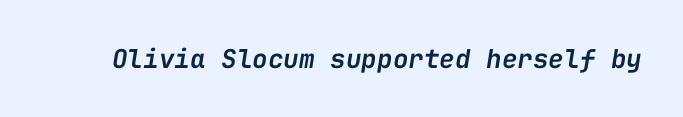
Notice how the stems are inclined rather than vertical — that's the hallmark of italics. Students, note that the glyphs here touch the page at normal intervals. The rendering uses a semibold face; strokes are thickened but not to full bold. The foot of each line stays bare and open.
